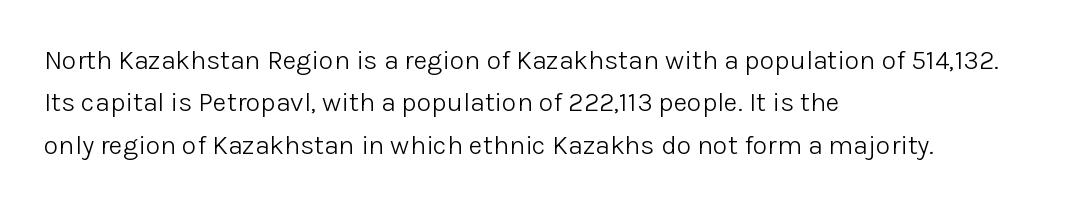
The image shows 27 px text type, upright; set left-aligned, normal line spacing (1.57x), normal letter spacing, not underlined.
